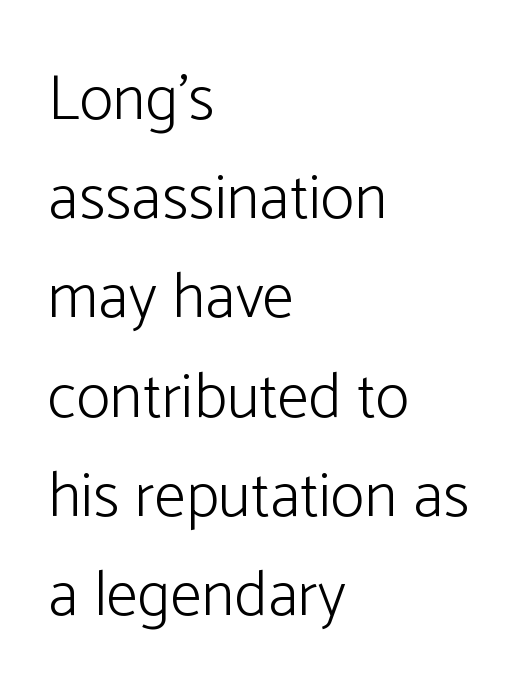
{"serif": "no", "italic": "no", "bold": "no", "weight": "light", "width": "normal", "stroke_contrast": "low", "x_height": "medium", "monospaced": "no", "underline": "no", "align": "left", "line_spacing": "normal", "line_spacing_ratio": 1.55, "letter_spacing": "normal", "letter_spacing_em": 0.0, "glyph_px": 64}
